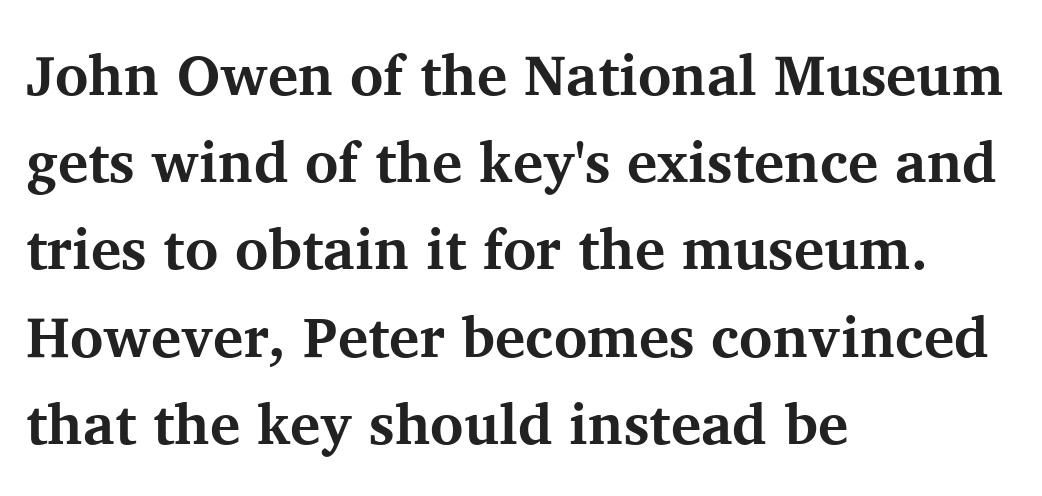
Q: Is the text bold? A: Yes.
Q: Is the text italic (slanted)? A: No, it is upright.
Q: Is the typeface a serif or a sans-serif typeface? A: Serif.
Q: Is the text underlined? A: No.
Q: How is the paragraph aligned? A: Left-aligned.
Q: Is the spacing between letters normal or unusually wide? A: Normal.
Q: Is the spacing between lines tight, normal or loose? A: Normal.
Q: Width (condensed, normal, or wide)? A: Normal.
Q: Stroke contrast? A: Medium.
Q: x-height? A: Medium.
Q: Monospaced? A: No.
